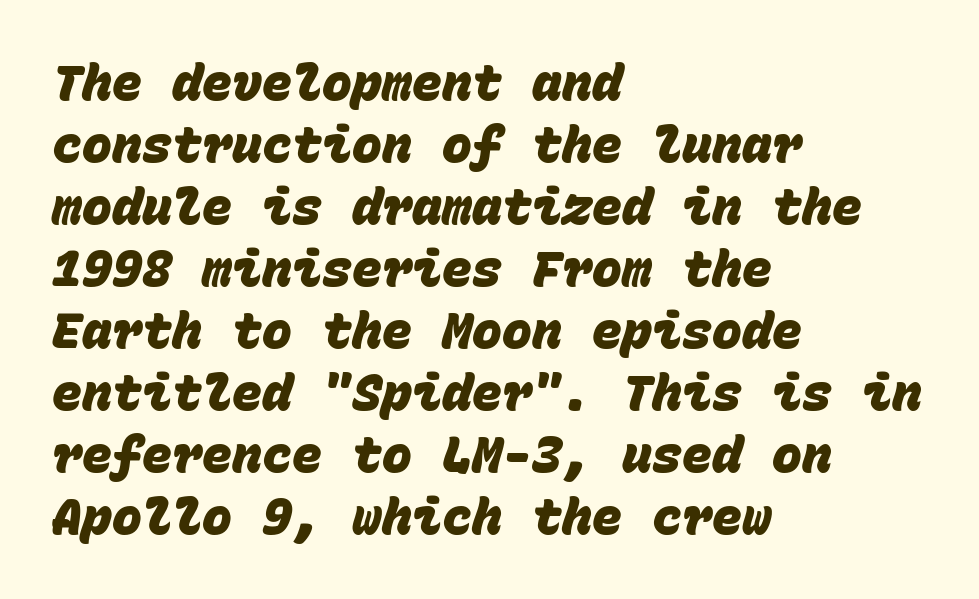
{"serif": "no", "bold": "yes", "weight": "heavy", "width": "normal", "stroke_contrast": "low", "x_height": "large", "monospaced": "yes", "underline": "no", "align": "left", "line_spacing_ratio": 1.24, "letter_spacing": "normal", "letter_spacing_em": 0.0, "glyph_px": 50}
